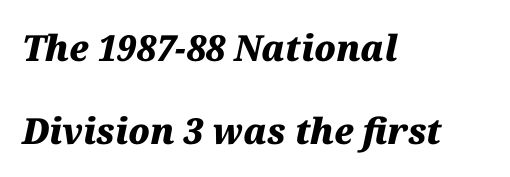
The passage shown is typed in a proportional face where columns would drift. Strong, thick strokes mark this as bold type. Casual observation: everything's shoved over to the left. Is the type slanted? Yes — the strokes lean at a clear angle.
